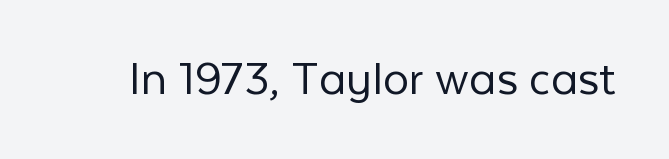
A bare baseline throughout the passage. No heavy texture on the line: the type isn't bold. The axis of the letterforms is exactly vertical. Is this a sans? Yes — the strokes have no serifs.
